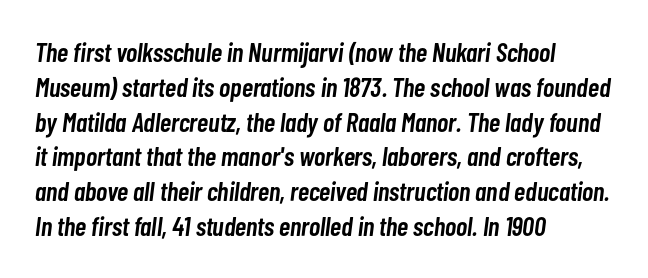
Each row of text sits above clean, open space. The rows are spaced the way most documents space them. Caption: semibold face, moderately heavy strokes. The lines are quadded left. A typesetter would call this zero additional tracking.
